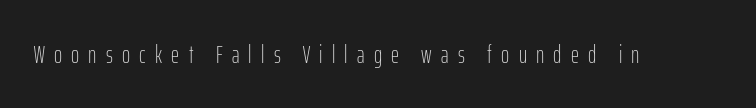
Q: Is the text bold? A: No.
Q: Is the text italic (slanted)? A: No, it is upright.
Q: Is the text underlined? A: No.
Q: Is the spacing between letters normal or unusually wide? A: Unusually wide.
